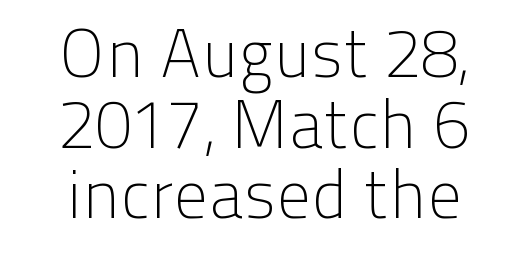
The image shows 68 px light sans-serif type, upright; set tight line spacing (1.04x), normal letter spacing, not underlined; low stroke contrast and a medium x-height.
